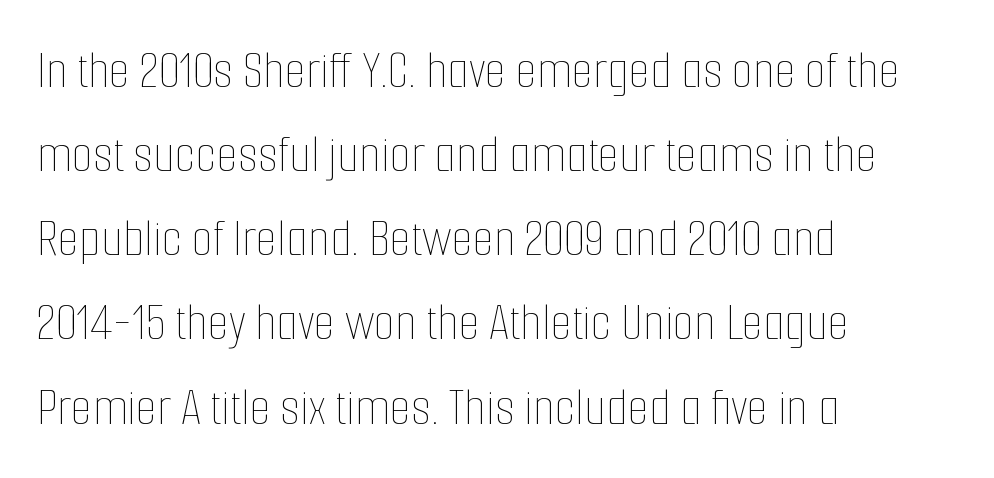
{"italic": "no", "bold": "no", "weight": "thin", "width": "condensed", "stroke_contrast": "low", "x_height": "medium", "monospaced": "no", "underline": "no", "align": "left", "line_spacing": "normal", "line_spacing_ratio": 1.53, "letter_spacing": "normal", "letter_spacing_em": 0.0, "glyph_px": 55}
